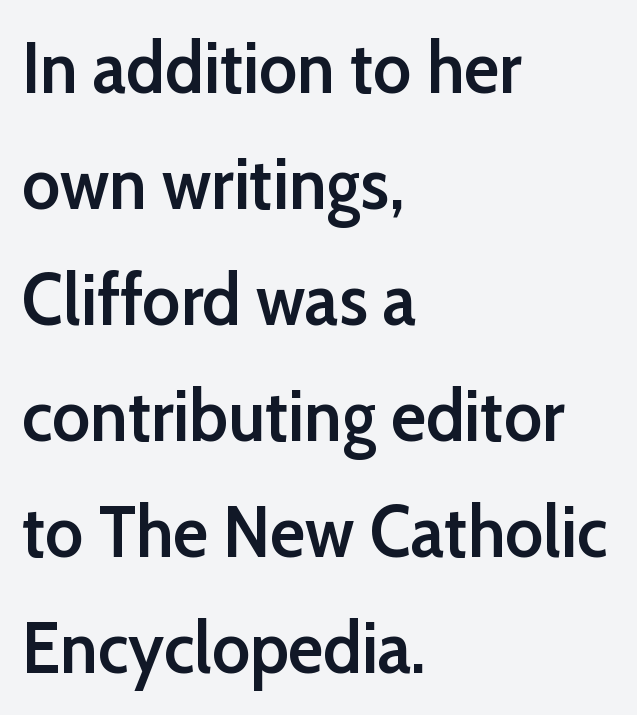
Typeset ragged right — the left edge is the straight one. Stems and bowls a touch heavier than normal — semibold. This rendering leaves character spacing at its baseline value. Every character sits straight up, as roman type does. Lines of text with bare space underneath. You could not count columns in this text — the font is proportionally spaced.
